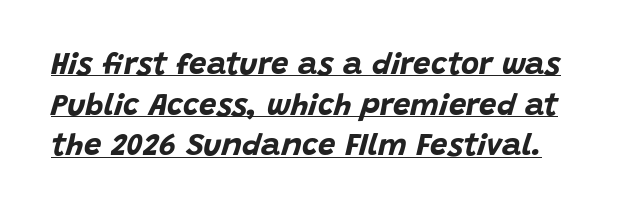
Spacing verdict: proportional, widths tailored to each character. Emphasis is given by a line drawn under the lettering. Yep, that's italic — everything's leaning. The vertical gap from one line to the next is medium.
